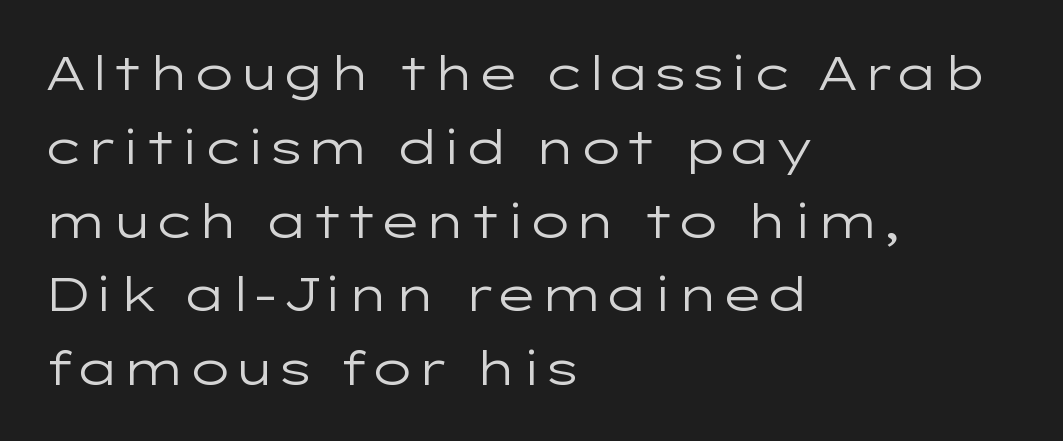
{"serif": "no", "italic": "no", "bold": "no", "weight": "regular", "width": "wide", "stroke_contrast": "low", "x_height": "medium", "monospaced": "no", "underline": "no", "align": "left", "line_spacing": "normal", "line_spacing_ratio": 1.57, "letter_spacing": "normal", "letter_spacing_em": 0.0, "glyph_px": 47}
